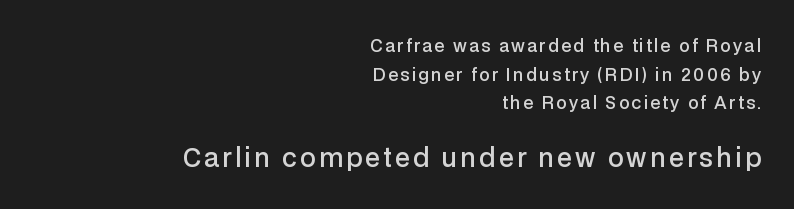
The words here are not underlined. Does the bottom block carry the larger type? Yes, it does. In terms of posture, this sample is upright. Weight check: semibold — heavier than regular, not quite bold.
